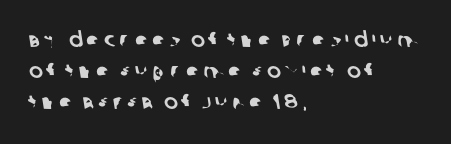
{"underline": "no", "align": "left", "line_spacing": "normal", "line_spacing_ratio": 1.47, "glyph_px": 21}
